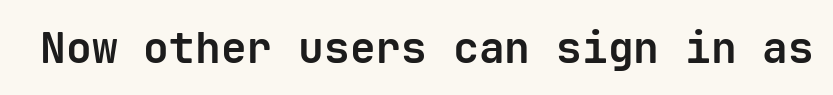
Only glyphs here, with clear space below each row. Is the letter spacing exaggerated? No — it looks like the ordinary default. Monospaced: the letters line up in strict vertical columns. These lines are composed in type without serifs. Italic? Not at all — the glyphs are vertical.
